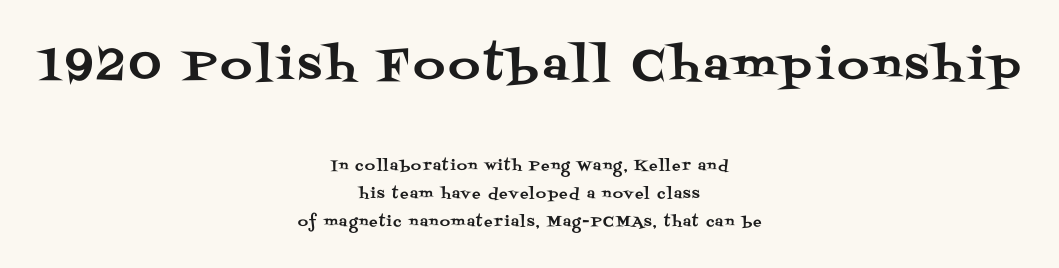
{"serif": "yes", "italic": "no", "width": "normal", "stroke_contrast": "medium", "x_height": "large", "monospaced": "no", "underline": "no", "align": "center", "line_spacing": "loose", "line_spacing_ratio": 1.99, "larger_block": "first", "size_ratio": 3.07, "glyph_px": 43}
